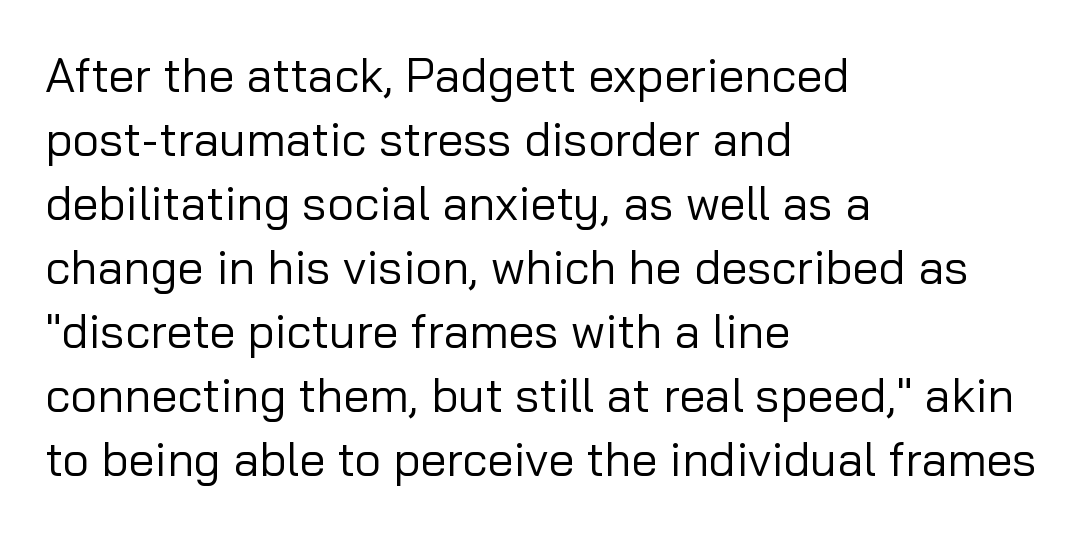
Line beginnings align vertically; line endings do not. Unlike a traditional serif, this face leaves its strokes unadorned. Vertical strokes here are truly vertical. Each letter keeps its own natural width here, so spacing adapts to shape.
